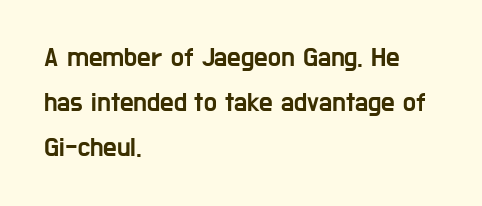
The specimen reads as upright at a glance. Words float on clear page, feet unadorned. Leftover space on each line is placed entirely after the last word. What stands out about the letter spacing? Nothing — it is the standard amount. The designer left line spacing at the default.
